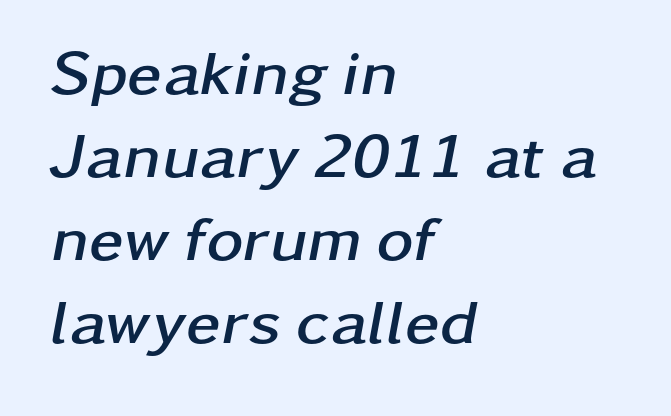
Q: Is the text bold? A: Yes.
Q: Is the text italic (slanted)? A: Yes, it leans right by about 11 degrees.
Q: Is the text underlined? A: No.
Q: How is the paragraph aligned? A: Left-aligned.
Q: Is the spacing between letters normal or unusually wide? A: Normal.
Q: Is the spacing between lines tight, normal or loose? A: Normal.
Q: Width (condensed, normal, or wide)? A: Wide.
Q: Stroke contrast? A: Low.
Q: x-height? A: Medium.
Q: Monospaced? A: No.
